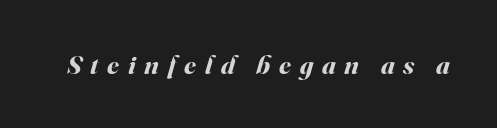
{"italic": "yes", "lean": "right", "slant_degrees": 16, "bold": "yes", "underline": "no", "letter_spacing": "wide", "letter_spacing_em": 0.32, "glyph_px": 27}
